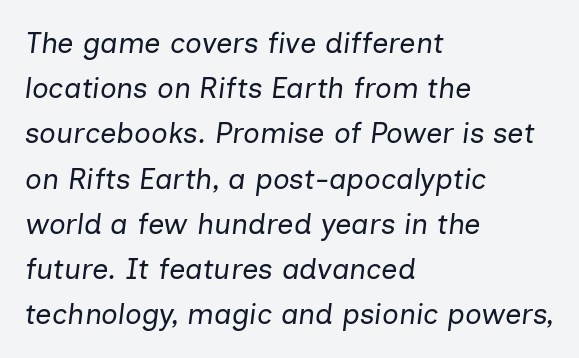
{"italic": "yes", "lean": "right", "slant_degrees": 7, "bold": "no", "weight": "regular", "width": "normal", "stroke_contrast": "low", "x_height": "medium", "monospaced": "no", "underline": "no", "align": "left", "line_spacing": "normal", "line_spacing_ratio": 1.56, "letter_spacing": "normal", "letter_spacing_em": 0.0, "glyph_px": 29}
